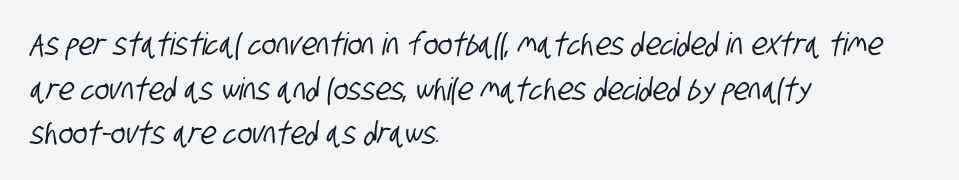
The lines are quadded left. Tracking value appears to be zero — textbook default spacing. Honestly, the row spacing looks completely unremarkable. The face used here is proportionally spaced, like ordinary book or web type. Each row of text sits above clean, open space.
